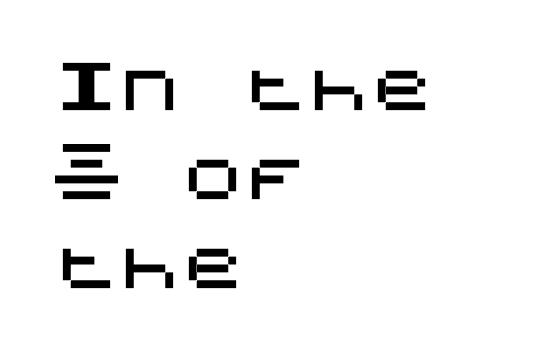
{"serif": "no", "italic": "no", "width": "normal", "stroke_contrast": "medium", "x_height": "large", "underline": "no", "align": "left", "line_spacing": "normal", "line_spacing_ratio": 1.41, "letter_spacing": "normal", "letter_spacing_em": 0.0, "glyph_px": 63}
